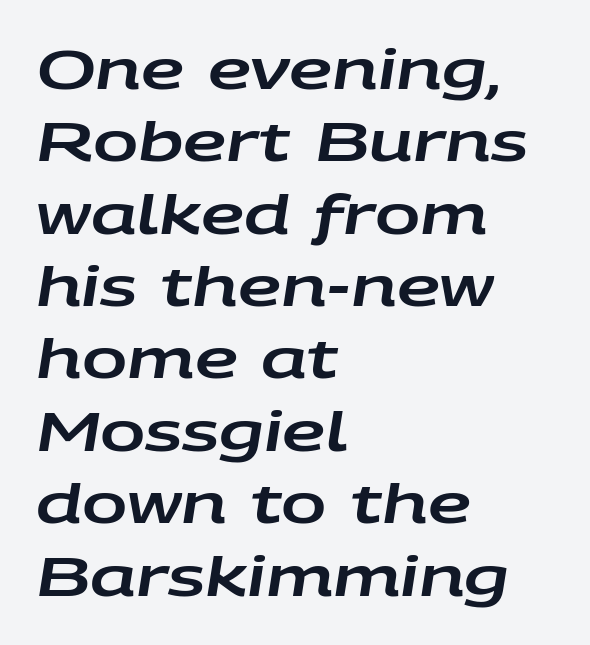
The image shows 54 px wide type, italic (leaning right); set left-aligned, normal line spacing (1.34x), normal letter spacing, not underlined; low stroke contrast and a large x-height.
